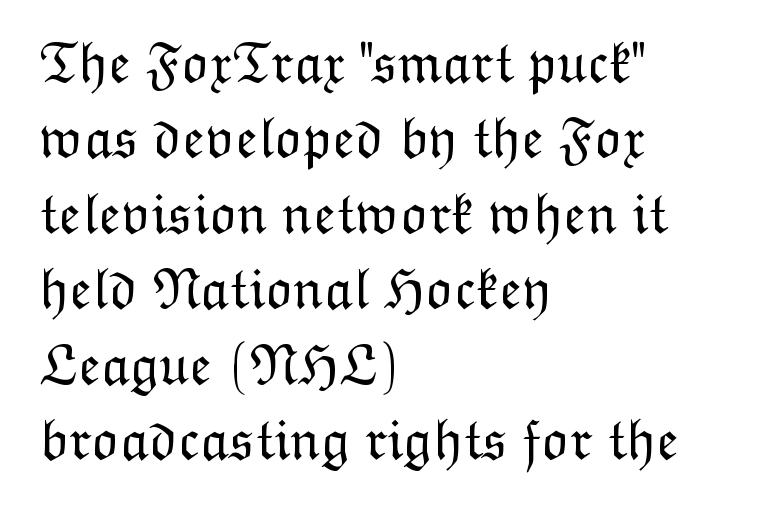
The vertical gap from one line to the next is medium. The line texture is even and compact thanks to regular tracking. It's the straight-up-and-down kind of type. These lines stack with their left ends in a neat column. The passage shown is typed in a proportional face where columns would drift.
